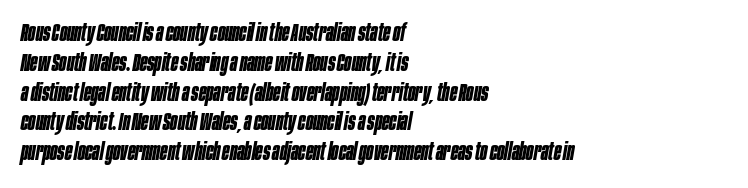
Q: Is the text bold? A: Yes.
Q: Is the text italic (slanted)? A: Yes, it leans right by about 10 degrees.
Q: Is the text underlined? A: No.
Q: How is the paragraph aligned? A: Left-aligned.
Q: Is the spacing between letters normal or unusually wide? A: Normal.
